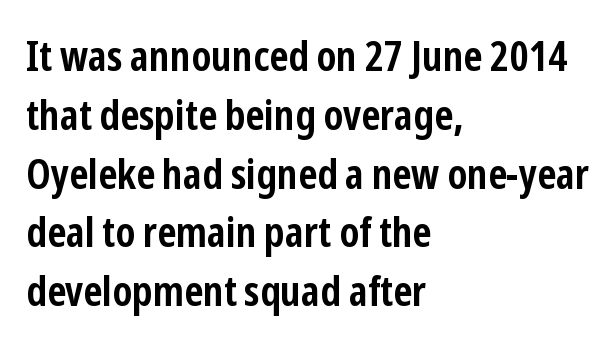
Q: Is the text bold? A: Yes.
Q: Is the text italic (slanted)? A: No, it is upright.
Q: Is the typeface a serif or a sans-serif typeface? A: Sans-serif.
Q: Is the text underlined? A: No.
Q: How is the paragraph aligned? A: Left-aligned.
Q: Is the spacing between letters normal or unusually wide? A: Normal.
Q: Is the spacing between lines tight, normal or loose? A: Normal.
Q: Width (condensed, normal, or wide)? A: Condensed.
Q: Stroke contrast? A: Low.
Q: x-height? A: Medium.
Q: Monospaced? A: No.
